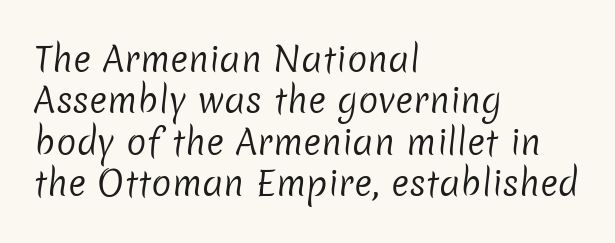
The characters display no serif detailing; their extremities are plain. Character widths vary here, with narrow letters taking less room than wide ones. Stems and bowls with no extra thickness — not bold. Words float on clear page, feet unadorned. Short and long lines alike share a common starting point at left.
